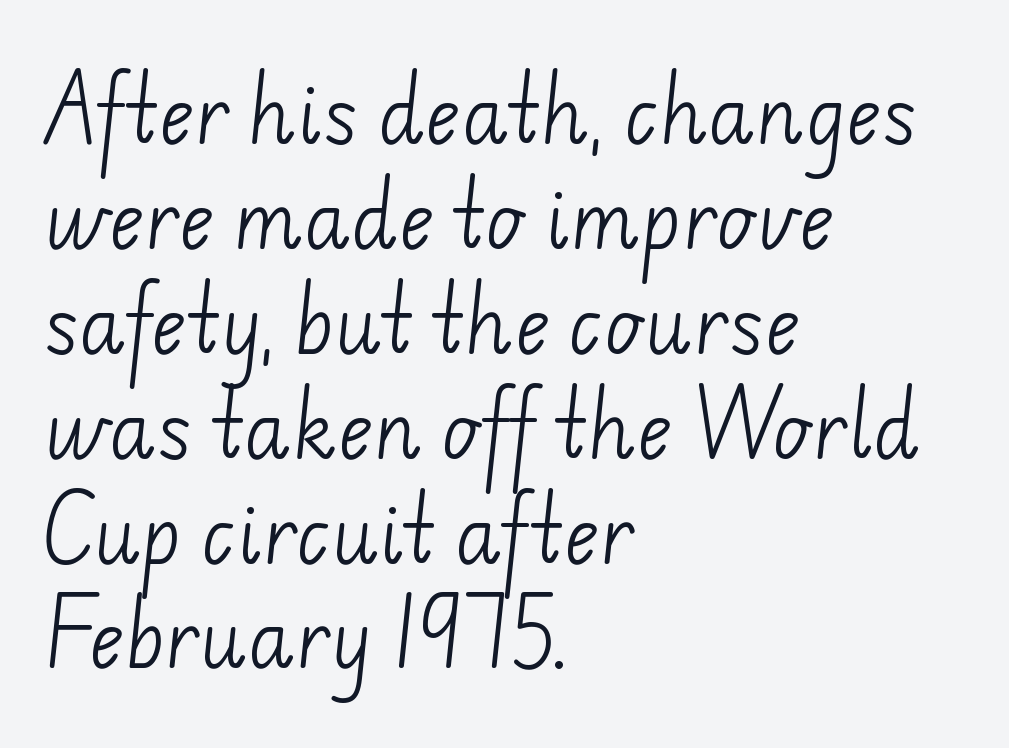
Unlike a traditional serif, this face leaves its strokes unadorned. Unmarked baselines from the first word to the last. Weight: regular or lighter. A student would call this left alignment; a typographer would say flush left, rag right. Each letter keeps its own natural width here, so spacing adapts to shape. Words appear dense and cohesive because spacing is normal.
